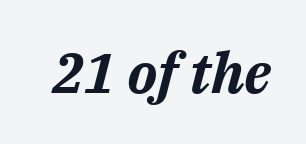
The image shows 56 px bold type, italic (leaning right); set normal letter spacing, not underlined; medium stroke contrast and a medium x-height.
